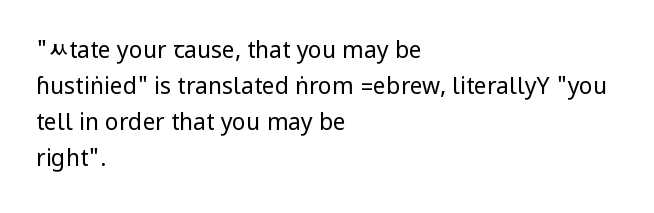
The image shows 23 px text type, upright; set left-aligned, normal line spacing (1.57x), normal letter spacing, not underlined.
